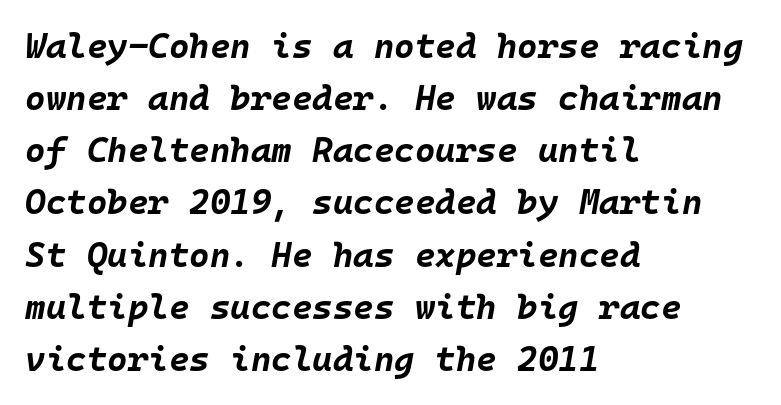
{"italic": "yes", "lean": "right", "slant_degrees": 10, "bold": "yes", "weight": "bold", "width": "normal", "stroke_contrast": "low", "x_height": "large", "monospaced": "yes", "underline": "no", "align": "left", "line_spacing": "normal", "line_spacing_ratio": 1.49, "letter_spacing": "normal", "letter_spacing_em": 0.0, "glyph_px": 35}
